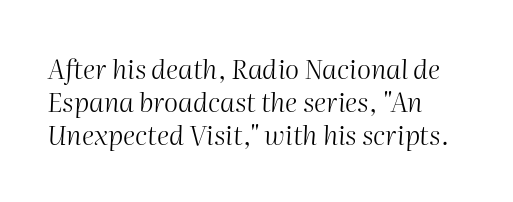
{"italic": "yes", "lean": "right", "slant_degrees": 2, "bold": "no", "underline": "no", "align": "left", "line_spacing_ratio": 1.23, "letter_spacing": "normal", "letter_spacing_em": 0.0, "glyph_px": 27}
